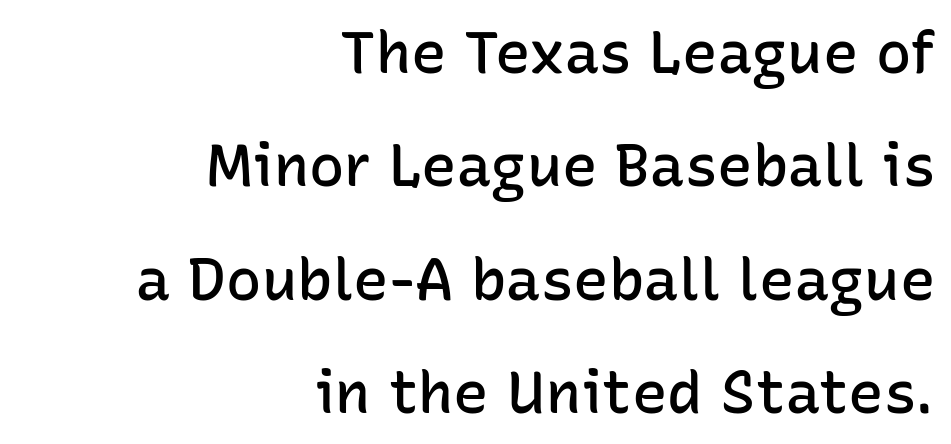
What kind of face is this? One without serifs — a sans. Every stem runs plumb, perpendicular to the baseline. The compositor pushed each line to the right boundary. Beneath every word, the page is bare. Set as a demibold, roughly 600 on the weight scale.
